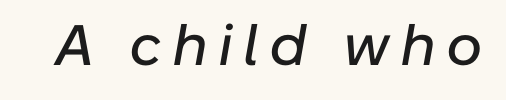
The image shows 57 px text type, italic (leaning right); set not underlined; low stroke contrast and a medium x-height.
